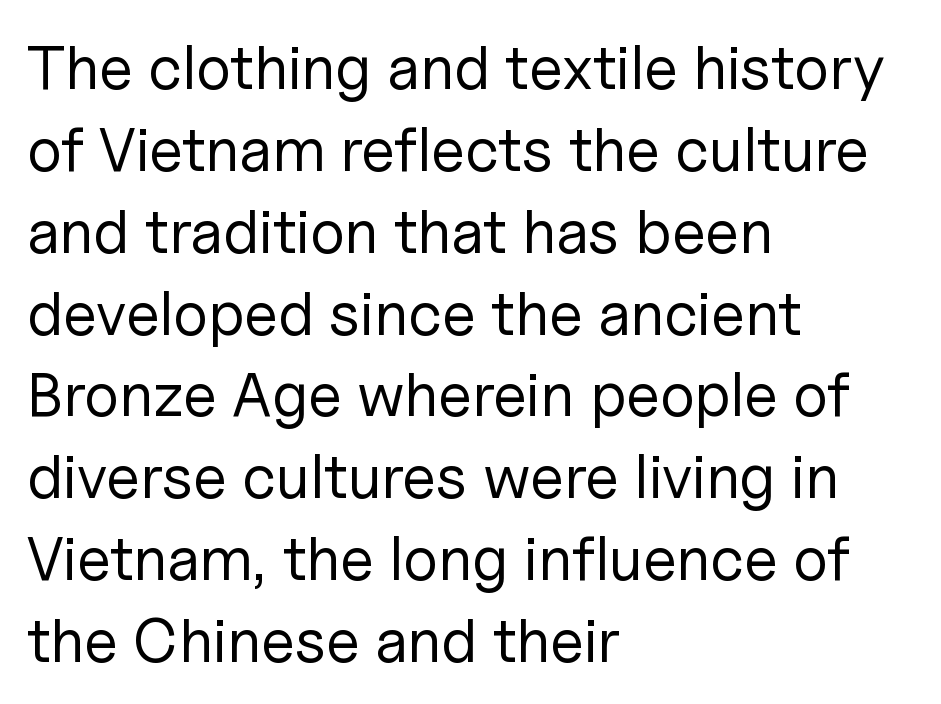
{"serif": "no", "italic": "no", "bold": "no", "weight": "regular", "width": "normal", "stroke_contrast": "low", "x_height": "medium", "monospaced": "no", "underline": "no", "align": "left", "line_spacing": "normal", "line_spacing_ratio": 1.32, "letter_spacing": "normal", "letter_spacing_em": 0.0, "glyph_px": 62}
